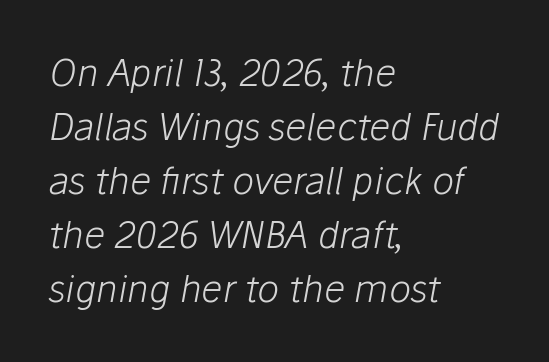
The image shows 37 px light type, italic (leaning right); set left-aligned, normal line spacing (1.46x), normal letter spacing, not underlined; low stroke contrast and a medium x-height.
